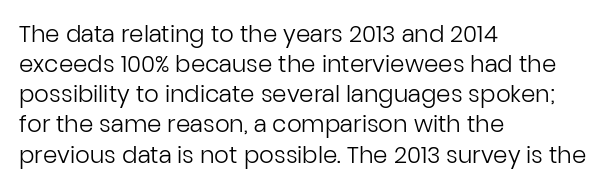
{"italic": "no", "bold": "no", "underline": "no", "align": "left", "line_spacing": "normal", "line_spacing_ratio": 1.31, "letter_spacing": "normal", "letter_spacing_em": 0.0, "glyph_px": 23}
